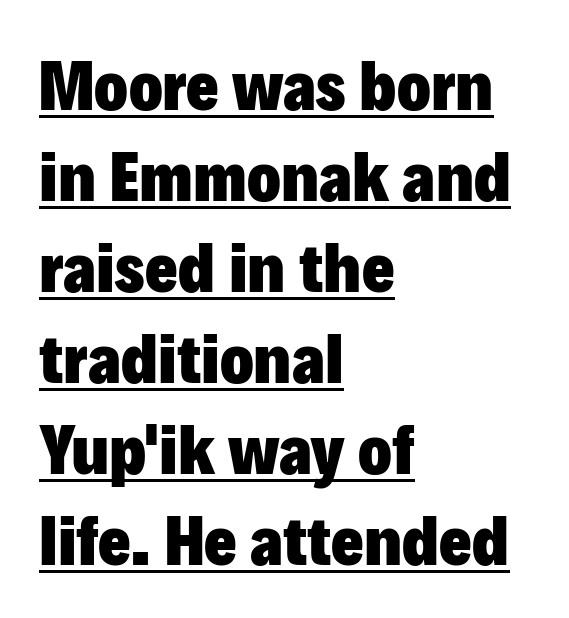
Q: Is the text bold? A: Yes.
Q: Is the text italic (slanted)? A: No, it is upright.
Q: Is the typeface a serif or a sans-serif typeface? A: Sans-serif.
Q: Is the text underlined? A: Yes.
Q: How is the paragraph aligned? A: Left-aligned.
Q: Is the spacing between letters normal or unusually wide? A: Normal.
Q: Is the spacing between lines tight, normal or loose? A: Normal.
Q: Width (condensed, normal, or wide)? A: Normal.
Q: Stroke contrast? A: Low.
Q: x-height? A: Medium.
Q: Monospaced? A: No.
